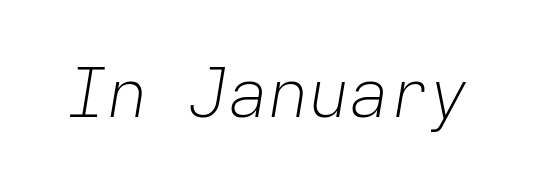
{"italic": "yes", "lean": "right", "slant_degrees": 9, "bold": "no", "weight": "light", "width": "normal", "stroke_contrast": "low", "x_height": "medium", "monospaced": "yes", "underline": "no", "letter_spacing": "normal", "letter_spacing_em": 0.0, "glyph_px": 67}
